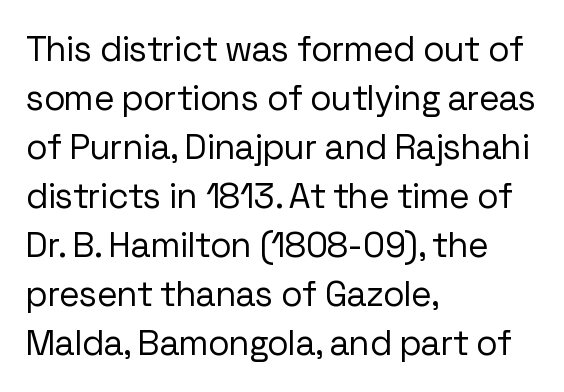
{"serif": "no", "italic": "no", "bold": "no", "weight": "regular", "width": "normal", "stroke_contrast": "low", "x_height": "medium", "monospaced": "no", "underline": "no", "align": "left", "line_spacing": "normal", "line_spacing_ratio": 1.4, "letter_spacing": "normal", "letter_spacing_em": 0.0, "glyph_px": 35}
